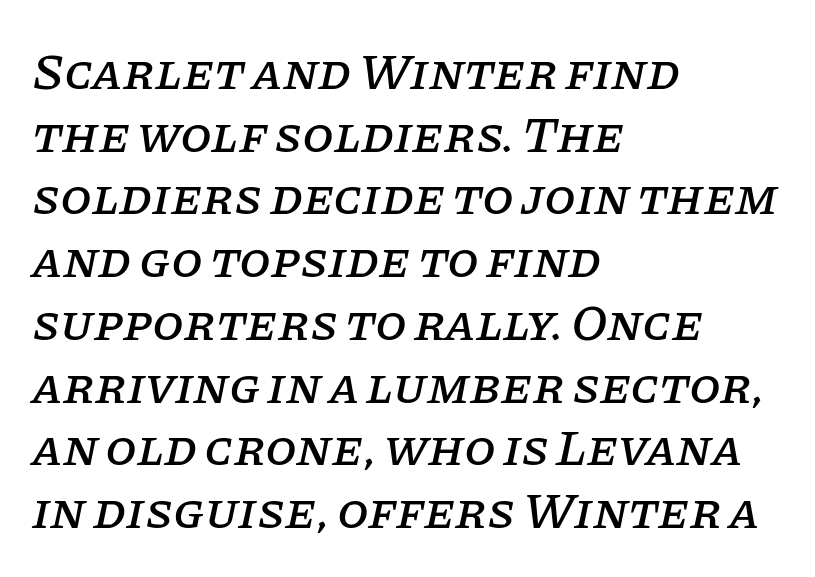
{"serif": "yes", "italic": "yes", "lean": "right", "slant_degrees": 11, "width": "normal", "stroke_contrast": "low", "x_height": "large", "monospaced": "no", "underline": "no", "align": "left", "line_spacing_ratio": 1.23, "letter_spacing": "normal", "letter_spacing_em": 0.0, "glyph_px": 51}
